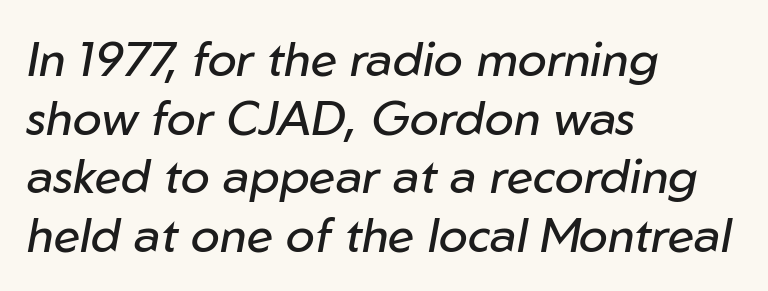
The image shows 48 px regular-weight type, italic (leaning right); set left-aligned, line spacing 1.22x, normal letter spacing, not underlined; low stroke contrast and a medium x-height.
